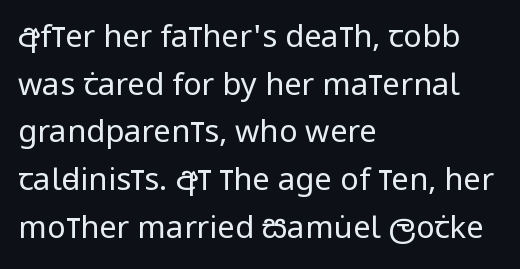
The image shows 31 px regular-weight, condensed sans-serif type, upright; set left-aligned, normal line spacing (1.54x), normal letter spacing, not underlined; low stroke contrast and a large x-height.
